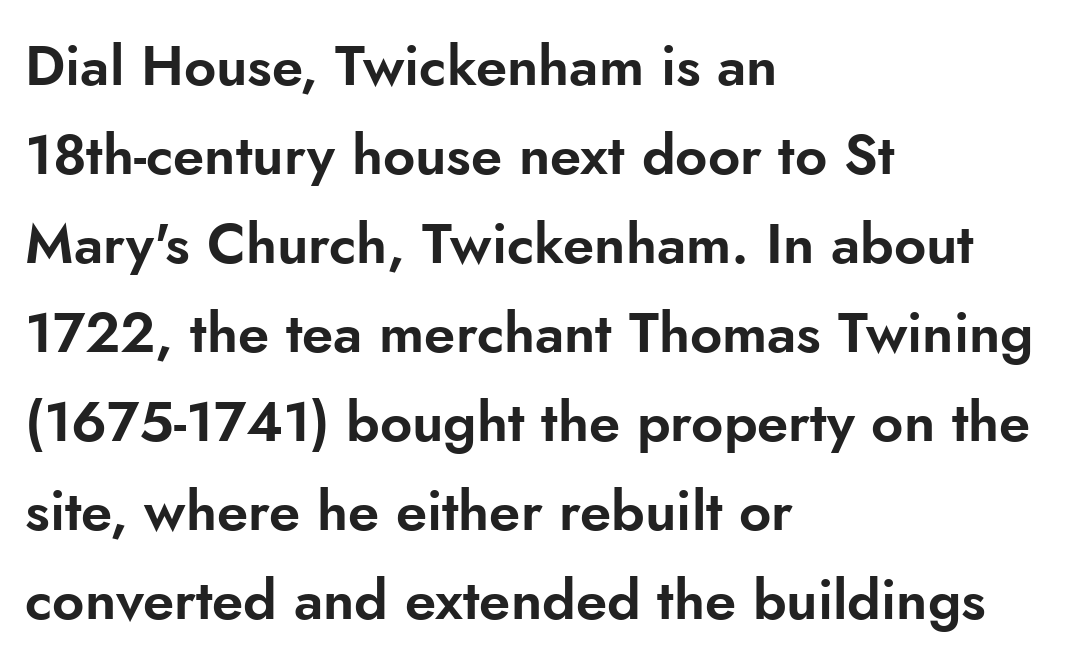
The image shows 56 px sans-serif type, upright; set left-aligned, normal line spacing (1.59x), normal letter spacing, not underlined; low stroke contrast and a small x-height.
